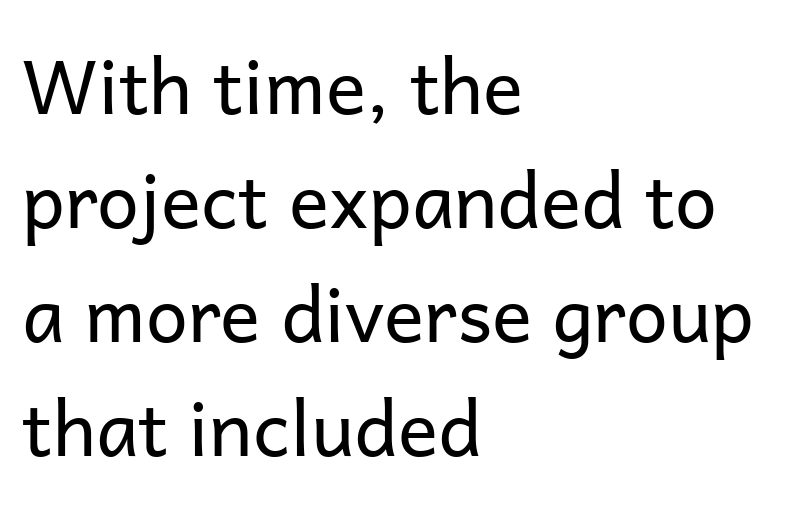
Q: Is the text bold? A: No.
Q: Is the text italic (slanted)? A: No, it is upright.
Q: Is the typeface a serif or a sans-serif typeface? A: Sans-serif.
Q: Is the text underlined? A: No.
Q: How is the paragraph aligned? A: Left-aligned.
Q: Is the spacing between letters normal or unusually wide? A: Normal.
Q: Is the spacing between lines tight, normal or loose? A: Normal.
Q: Width (condensed, normal, or wide)? A: Normal.
Q: Stroke contrast? A: Low.
Q: x-height? A: Medium.
Q: Monospaced? A: No.
